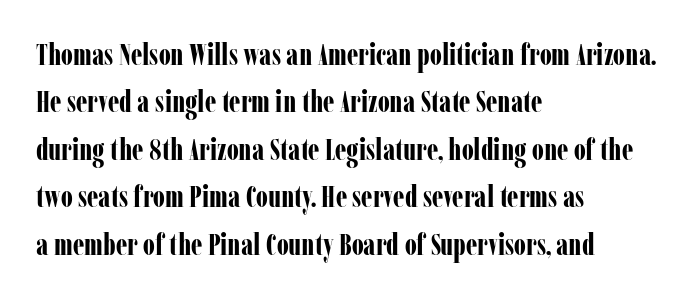
One glance says typical: line gaps are just what's usual. Each letter's strokes conclude with small projecting serifs. A student would call this left alignment; a typographer would say flush left, rag right. Unlike italic type, these characters show no tilt at all. Descenders hang freely into open space.
